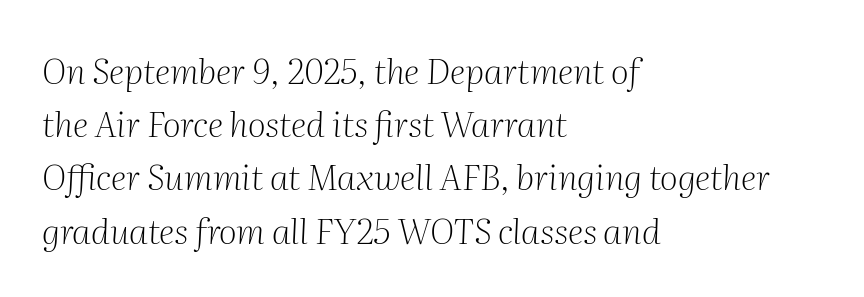
Q: Is the text bold? A: No.
Q: Is the text italic (slanted)? A: Yes, it leans right by about 2 degrees.
Q: Is the typeface a serif or a sans-serif typeface? A: Serif.
Q: Is the text underlined? A: No.
Q: How is the paragraph aligned? A: Left-aligned.
Q: Is the spacing between letters normal or unusually wide? A: Normal.
Q: Is the spacing between lines tight, normal or loose? A: Normal.
Q: Width (condensed, normal, or wide)? A: Normal.
Q: Stroke contrast? A: Medium.
Q: x-height? A: Medium.
Q: Monospaced? A: No.
